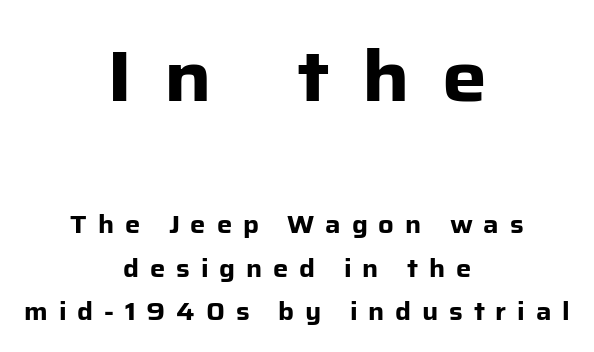
{"serif": "no", "italic": "no", "bold": "yes", "weight": "heavy", "width": "normal", "stroke_contrast": "low", "x_height": "medium", "monospaced": "no", "underline": "no", "align": "center", "line_spacing_ratio": 1.81, "letter_spacing": "wide", "letter_spacing_em": 0.45, "larger_block": "first", "size_ratio": 2.96, "glyph_px": 71}
